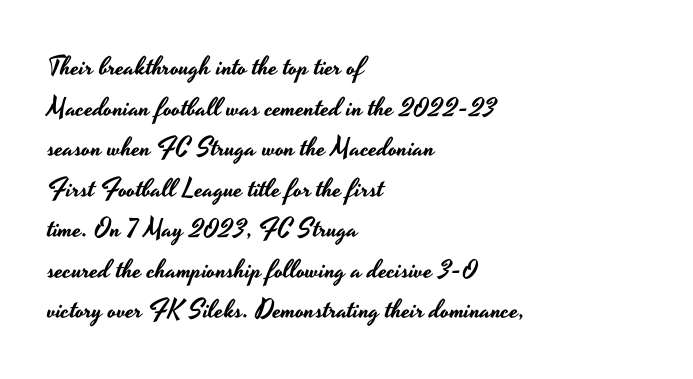
{"underline": "no", "align": "left", "line_spacing": "normal", "line_spacing_ratio": 1.56, "letter_spacing": "normal", "letter_spacing_em": 0.0, "glyph_px": 26}
